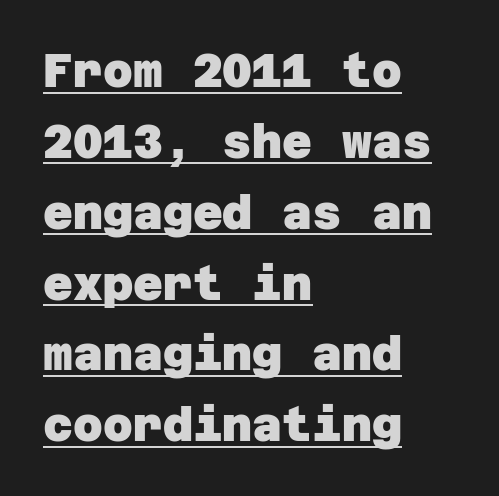
Q: Is the text bold? A: Yes.
Q: Is the typeface a serif or a sans-serif typeface? A: Sans-serif.
Q: Is the text underlined? A: Yes.
Q: How is the paragraph aligned? A: Left-aligned.
Q: Is the spacing between letters normal or unusually wide? A: Normal.
Q: Is the spacing between lines tight, normal or loose? A: Normal.
Q: Width (condensed, normal, or wide)? A: Normal.
Q: Stroke contrast? A: Low.
Q: x-height? A: Large.
